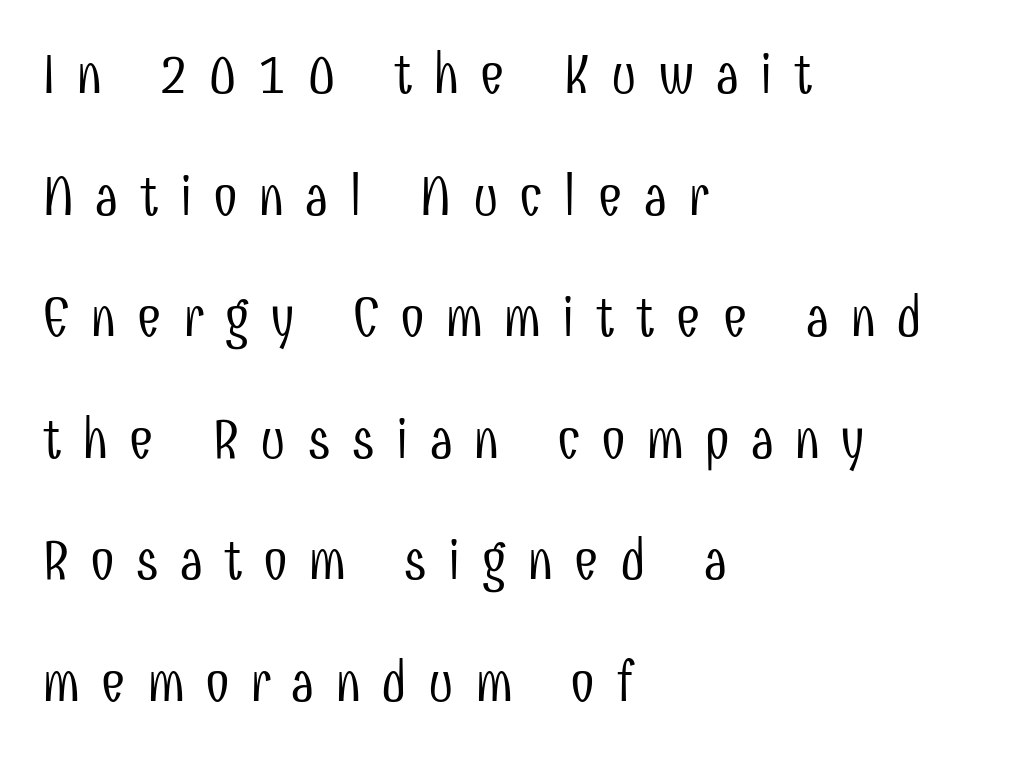
Compared with a centered layout, this one pins lines to the left instead. The glyphs in this specimen are sans serif. Note the varied advance widths — an 'i' is clearly narrower than an 'm'. Descenders are the only things crossing below the line. Widely set lines give the paragraph a tall, airy silhouette. This is not heavy type; no bold has been used.
